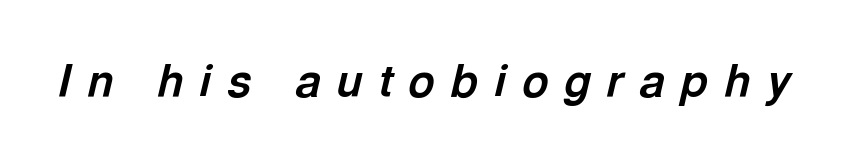
{"italic": "yes", "lean": "right", "slant_degrees": 13, "bold": "yes", "weight": "bold", "width": "normal", "x_height": "medium", "monospaced": "no", "underline": "no", "letter_spacing": "wide", "letter_spacing_em": 0.36, "glyph_px": 45}
